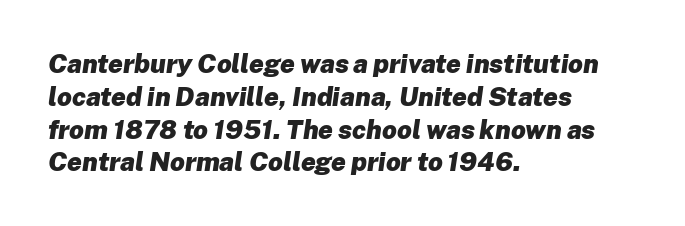
The image shows 26 px bold type, italic (leaning right); set left-aligned, normal line spacing (1.26x), normal letter spacing, not underlined.
